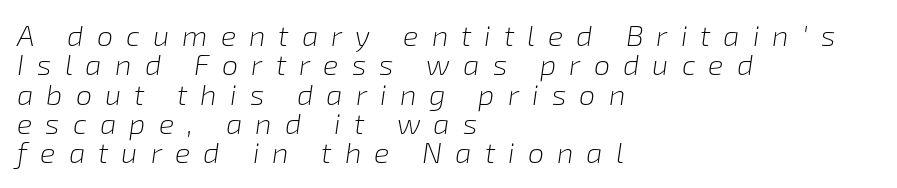
Q: Is the text bold? A: No.
Q: Is the text italic (slanted)? A: Yes, it leans right by about 8 degrees.
Q: Is the text underlined? A: No.
Q: How is the paragraph aligned? A: Left-aligned.
Q: Is the spacing between letters normal or unusually wide? A: Unusually wide.
Q: Is the spacing between lines tight, normal or loose? A: Tight.
Q: Width (condensed, normal, or wide)? A: Normal.
Q: Stroke contrast? A: Low.
Q: x-height? A: Medium.
Q: Monospaced? A: No.
